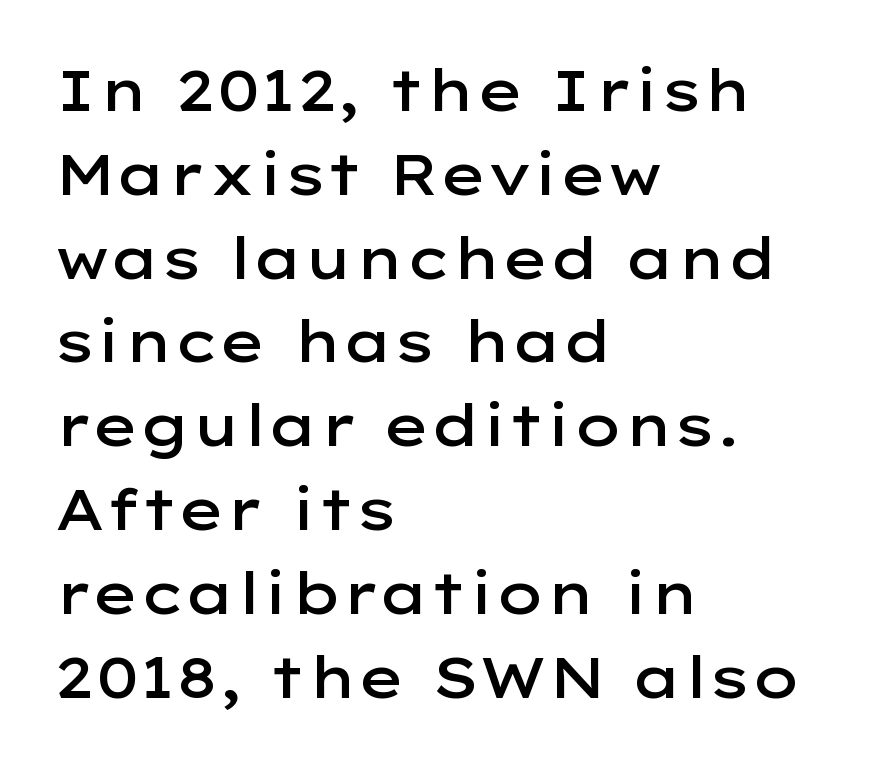
The image shows 57 px semibold, wide sans-serif type, upright; set left-aligned, normal line spacing (1.47x), normal letter spacing, not underlined; low stroke contrast and a medium x-height.
